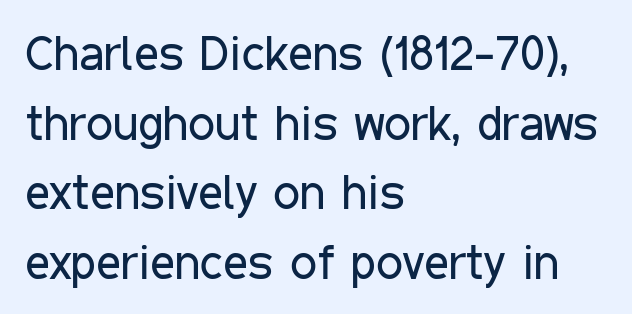
Q: Is the text bold? A: No.
Q: Is the text italic (slanted)? A: No, it is upright.
Q: Is the typeface a serif or a sans-serif typeface? A: Sans-serif.
Q: Is the text underlined? A: No.
Q: How is the paragraph aligned? A: Left-aligned.
Q: Is the spacing between letters normal or unusually wide? A: Normal.
Q: Is the spacing between lines tight, normal or loose? A: Normal.
Q: Width (condensed, normal, or wide)? A: Condensed.
Q: Stroke contrast? A: Low.
Q: x-height? A: Medium.
Q: Monospaced? A: No.
